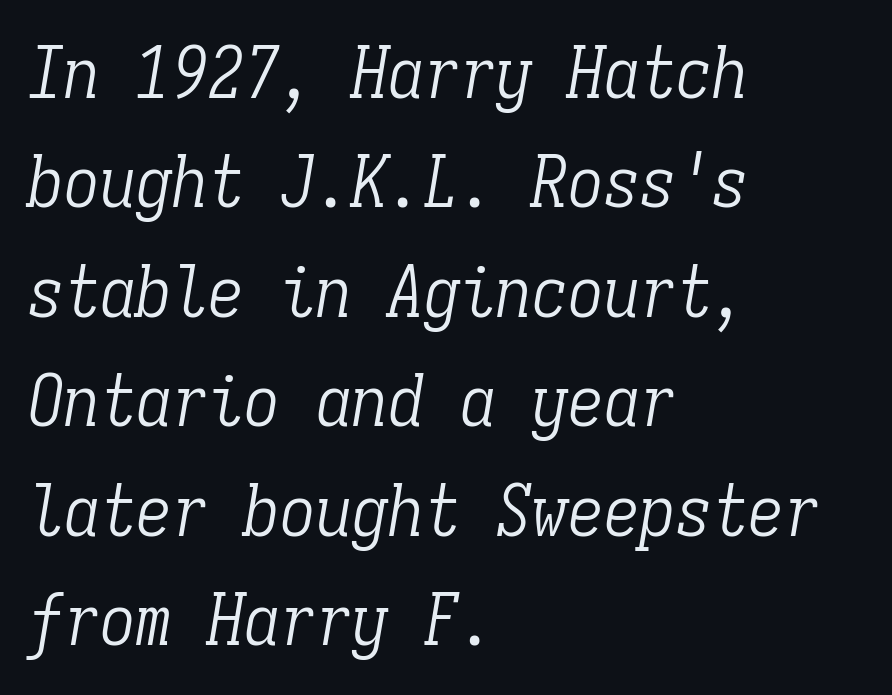
Q: Is the text bold? A: No.
Q: Is the text italic (slanted)? A: Yes, it leans right by about 9 degrees.
Q: Is the typeface a serif or a sans-serif typeface? A: Serif.
Q: Is the text underlined? A: No.
Q: How is the paragraph aligned? A: Left-aligned.
Q: Is the spacing between letters normal or unusually wide? A: Normal.
Q: Is the spacing between lines tight, normal or loose? A: Normal.
Q: Width (condensed, normal, or wide)? A: Condensed.
Q: Stroke contrast? A: Low.
Q: x-height? A: Medium.
Q: Monospaced? A: Yes.
